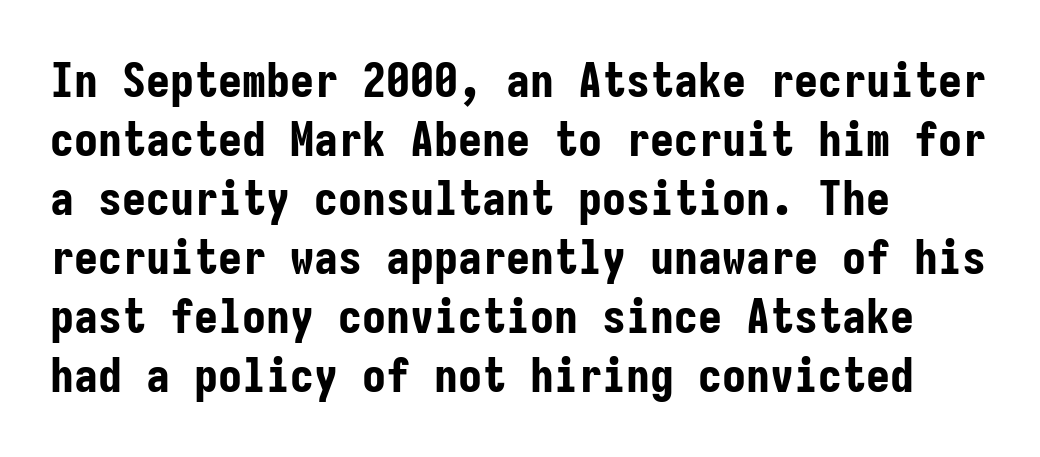
The image shows 48 px bold, condensed sans-serif type, upright, monospaced; set left-aligned, line spacing 1.23x, normal letter spacing, not underlined; low stroke contrast and a medium x-height.
